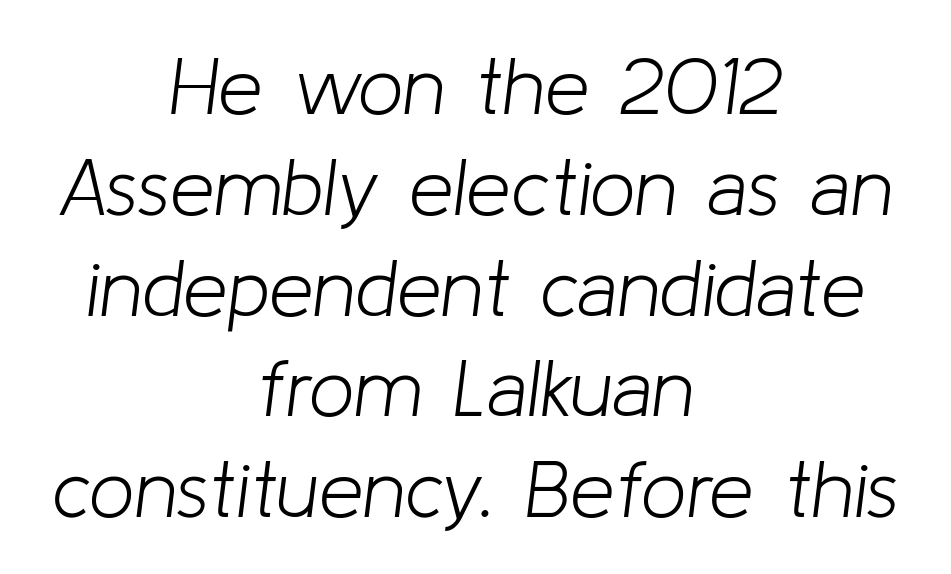
The image shows 80 px light type, italic (leaning right); set centered, normal line spacing (1.26x), normal letter spacing, not underlined; low stroke contrast and a medium x-height.
